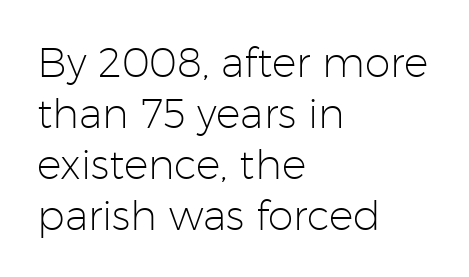
The image shows 41 px light sans-serif type, upright; set left-aligned, line spacing 1.24x, normal letter spacing, not underlined; low stroke contrast and a medium x-height.
